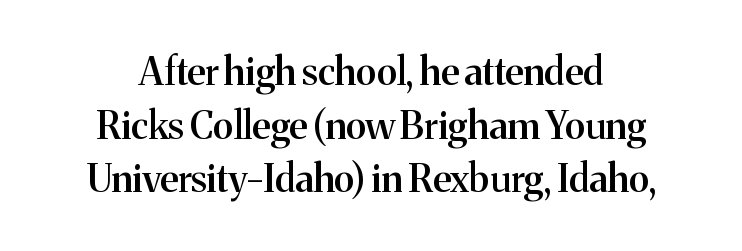
Q: Is the text bold? A: Semi-bold.
Q: Is the text italic (slanted)? A: No, it is upright.
Q: Is the typeface a serif or a sans-serif typeface? A: Serif.
Q: Is the text underlined? A: No.
Q: How is the paragraph aligned? A: Centered.
Q: Is the spacing between letters normal or unusually wide? A: Normal.
Q: Is the spacing between lines tight, normal or loose? A: Normal.
Q: Width (condensed, normal, or wide)? A: Normal.
Q: Stroke contrast? A: Medium.
Q: x-height? A: Medium.
Q: Monospaced? A: No.
